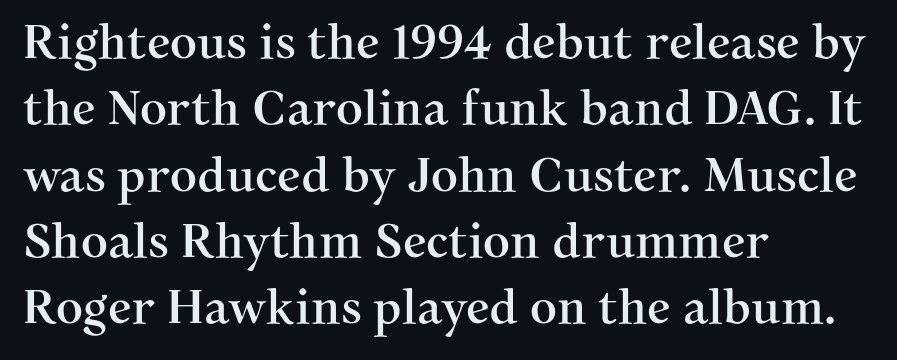
{"serif": "yes", "italic": "no", "width": "normal", "stroke_contrast": "medium", "x_height": "medium", "monospaced": "no", "underline": "no", "align": "left", "line_spacing": "normal", "line_spacing_ratio": 1.41, "letter_spacing": "normal", "letter_spacing_em": 0.0, "glyph_px": 47}
